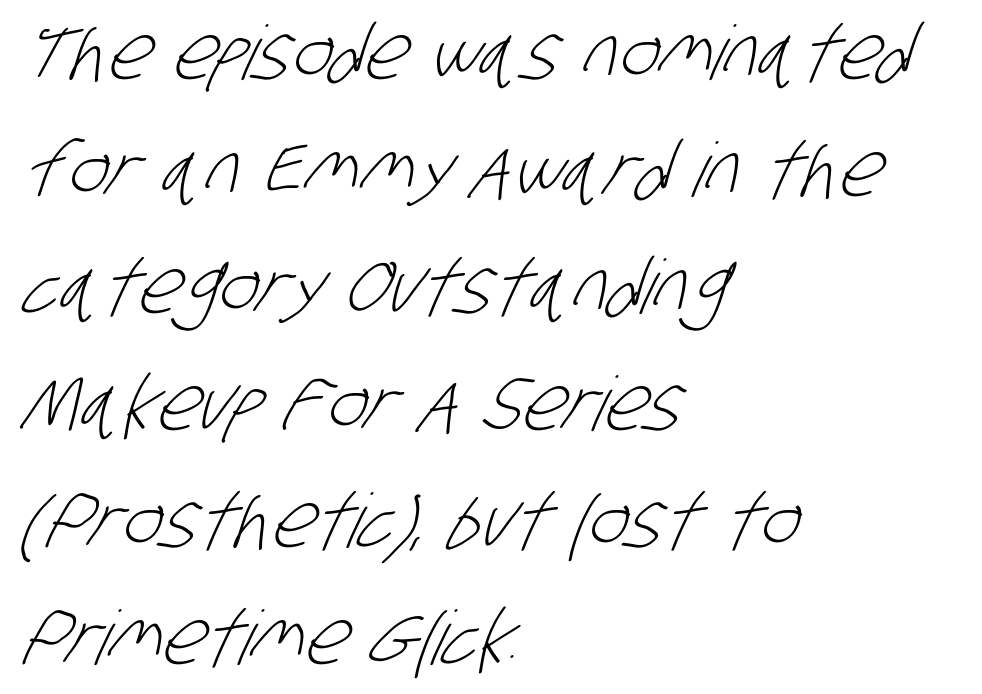
{"serif": "no", "bold": "no", "weight": "light", "width": "condensed", "stroke_contrast": "low", "x_height": "large", "monospaced": "no", "underline": "no", "align": "left", "line_spacing": "normal", "line_spacing_ratio": 1.56, "letter_spacing": "normal", "letter_spacing_em": 0.0, "glyph_px": 75}
